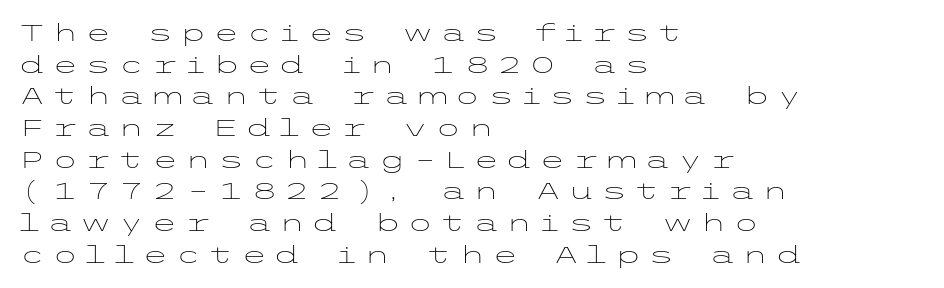
{"italic": "no", "bold": "no", "underline": "no", "align": "left", "line_spacing": "normal", "line_spacing_ratio": 1.32, "letter_spacing": "wide", "letter_spacing_em": 0.28, "glyph_px": 24}
